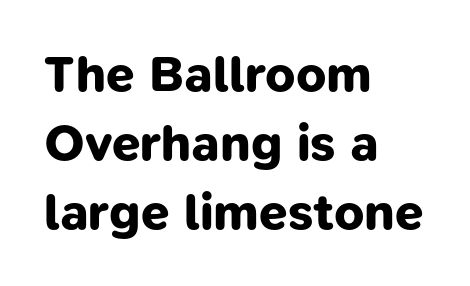
Check where the strokes stop: nothing finishes them off — pure sans. On the weight axis this lands at bold, roughly 700. The type is set solid horizontally, with unmodified tracking. The designer left line spacing at the default. Is this a fixed-width face? No — the glyphs have proportional, varying widths. Only glyphs here, with clear space below each row.
